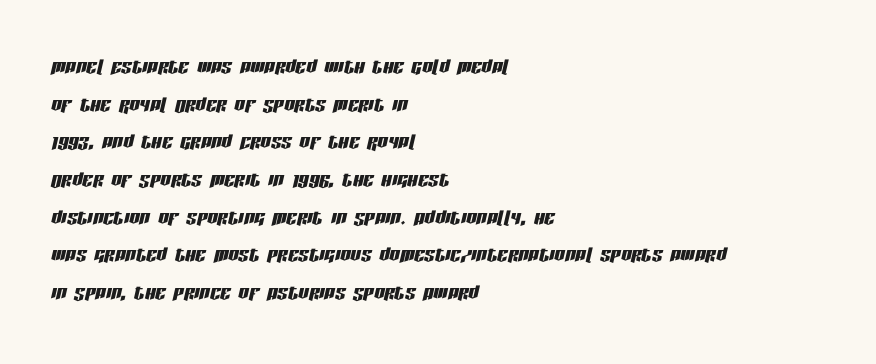
{"italic": "yes", "lean": "right", "slant_degrees": 13, "underline": "no", "align": "left", "line_spacing": "normal", "line_spacing_ratio": 1.45, "letter_spacing": "normal", "letter_spacing_em": 0.0, "glyph_px": 26}
